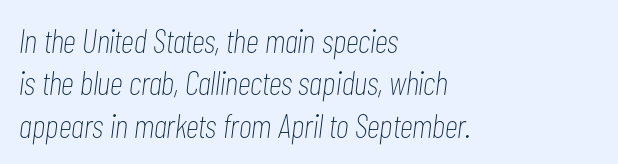
The image shows 34 px thin, condensed type, italic (leaning right); set left-aligned, normal line spacing (1.25x), normal letter spacing, not underlined; low stroke contrast and a medium x-height.
